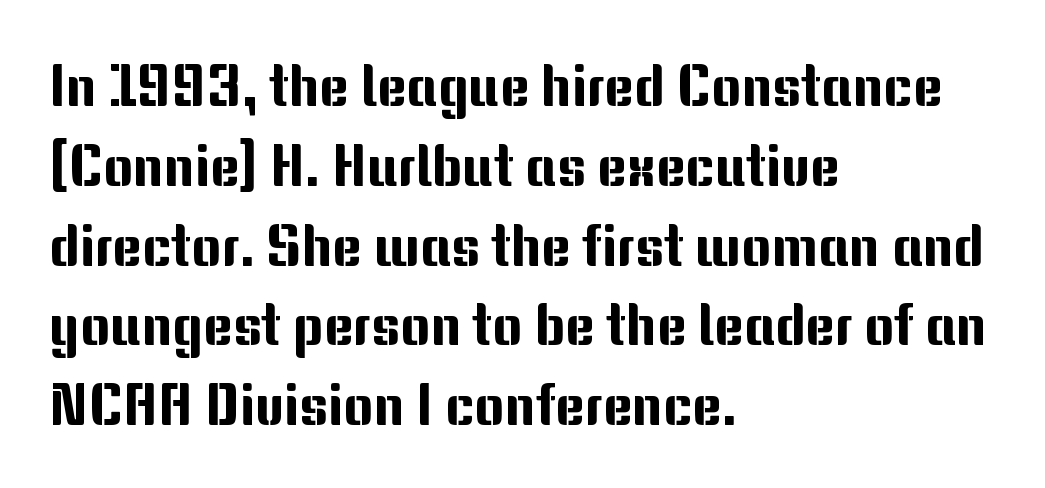
The image shows 57 px sans-serif type, upright; set left-aligned, normal line spacing (1.4x), normal letter spacing, not underlined; medium stroke contrast and a medium x-height.
